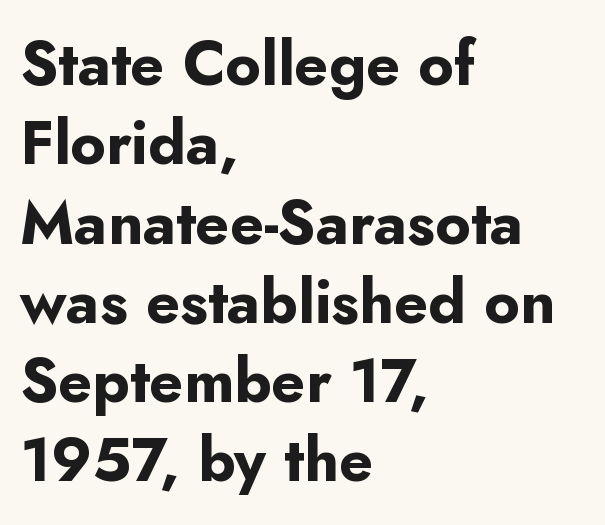
This sample has the flowing, uneven cadence of proportional lettering. A typesetter would call this zero additional tracking. Type style note: lacks serifs. If you drew a ruler down the left edge, every line would touch it. The block of text has a typical density, with ordinary space between rows.
